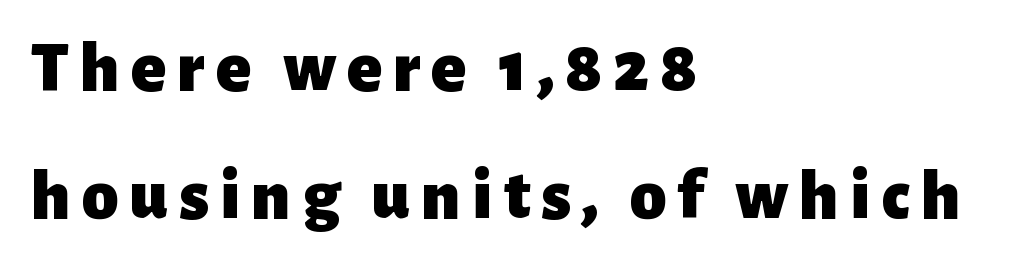
Check the space under the baseline: it is left empty. Does the copy run flush right? No — it runs flush left. Think of a printed novel: that variable character pitch is what you see here. Nope, not italic — everything's standing straight.
